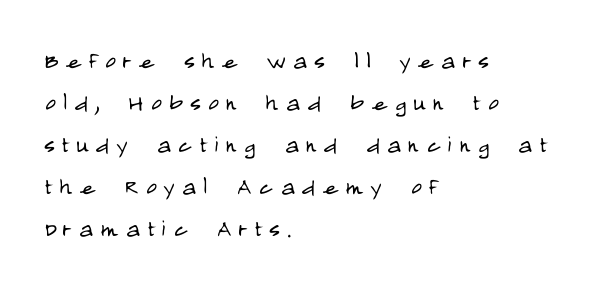
The image shows 29 px light, condensed sans-serif type, upright; set left-aligned, normal line spacing (1.45x), unusually wide letter spacing (+0.25 em), not underlined; low stroke contrast and a large x-height.
